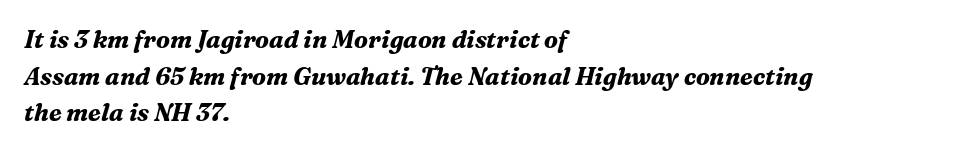
The image shows 24 px bold type, italic (leaning right); set left-aligned, normal line spacing (1.53x), normal letter spacing, not underlined.
